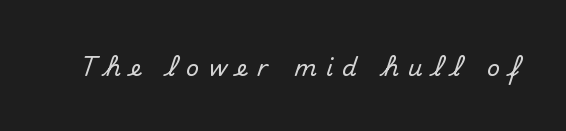
The image shows 23 px text type; set unusually wide letter spacing (+0.42 em), not underlined.
